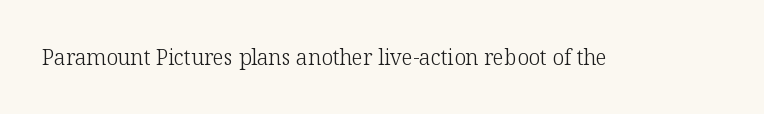
Q: Is the text bold? A: No.
Q: Is the text italic (slanted)? A: No, it is upright.
Q: Is the text underlined? A: No.
Q: Is the spacing between letters normal or unusually wide? A: Normal.
